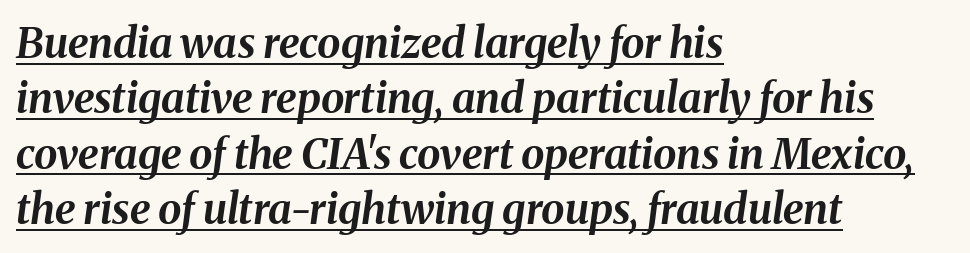
Q: Is the text bold? A: Yes.
Q: Is the text italic (slanted)? A: Yes, it leans right by about 8 degrees.
Q: Is the text underlined? A: Yes.
Q: How is the paragraph aligned? A: Left-aligned.
Q: Is the spacing between letters normal or unusually wide? A: Normal.
Q: Is the spacing between lines tight, normal or loose? A: Normal.
Q: Width (condensed, normal, or wide)? A: Normal.
Q: Stroke contrast? A: Medium.
Q: x-height? A: Medium.
Q: Monospaced? A: No.
